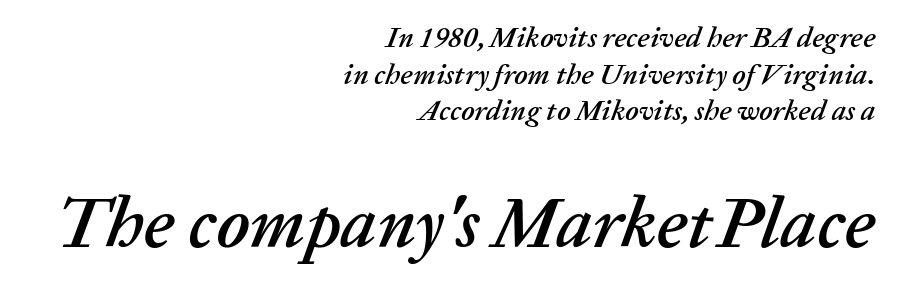
This sample has the flowing, uneven cadence of proportional lettering. Yep, that's italic — everything's leaning. Horizontally, the lines are justified to the trailing edge only. A typesetter would call this leading conventional body-copy spacing. You could call the tracking neutral — neither tight nor loose. The space directly below the letters is spotless.
